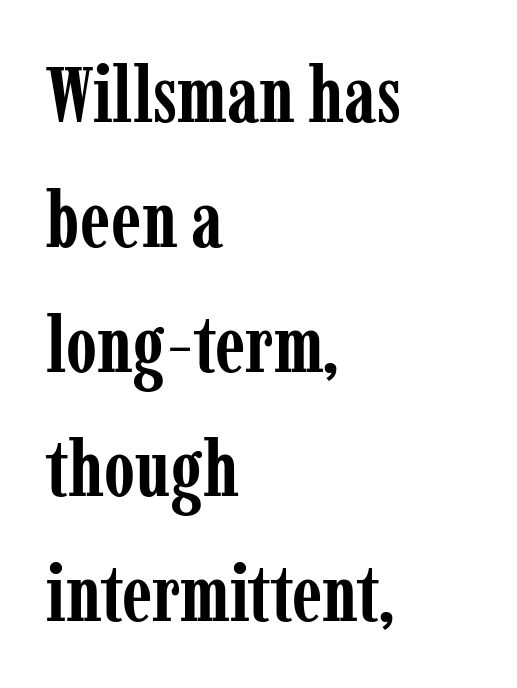
The image shows 79 px semibold, condensed serif type, upright; set left-aligned, normal line spacing (1.58x), normal letter spacing, not underlined; low stroke contrast and a medium x-height.
